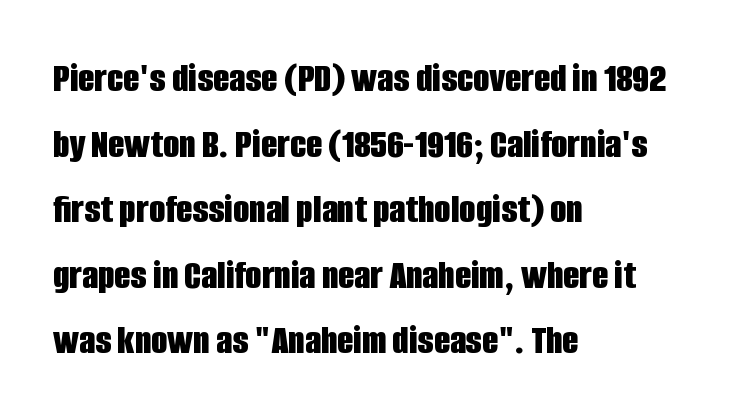
{"serif": "no", "italic": "no", "bold": "yes", "weight": "bold", "width": "condensed", "stroke_contrast": "low", "x_height": "large", "monospaced": "no", "underline": "no", "align": "left", "line_spacing": "normal", "line_spacing_ratio": 1.56, "letter_spacing": "normal", "letter_spacing_em": 0.0, "glyph_px": 42}
